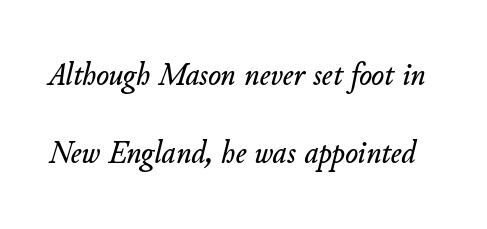
Nobody touched the tracking dial on this one. Do the characters align in a grid? No, the font is proportional. Slanted lettering throughout. A typesetter would call this leading open, well beyond the default. No word sits above an underline.
